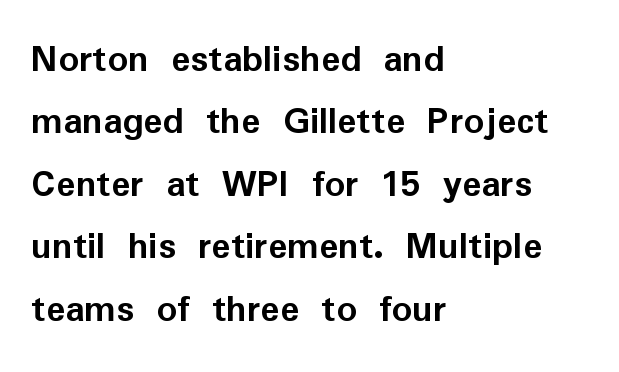
I'd call this a sans setting — the letters go barefoot. The foot of each line stays bare and open. Italic: no, the glyphs are upright roman. A normal amount of white space separates one row of letters from the next. Spacing between characters is what you'd get straight out of the box. The characters look thick and weighty, a clear bold.
